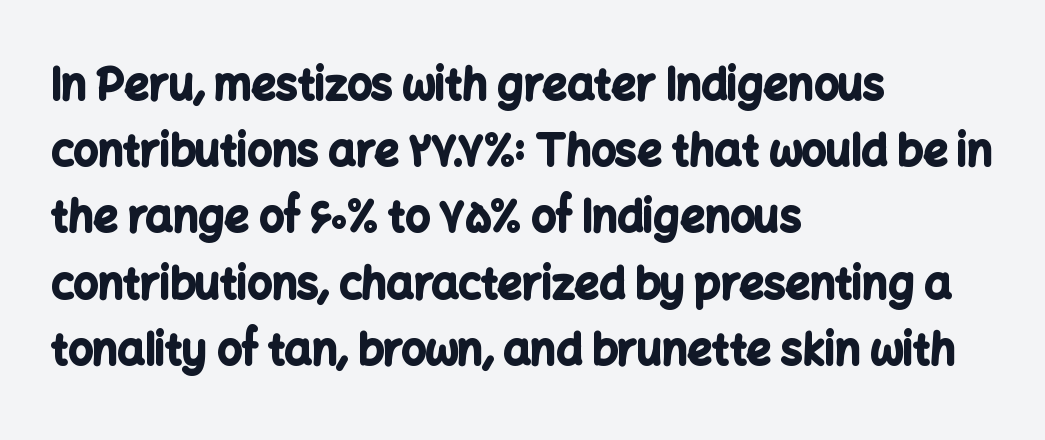
This sample uses plain, unmodified letter spacing. Short and long lines alike share a common starting point at left. Is the type bold? Yes — the strokes are clearly thick and heavy. If you measured baseline to baseline, you'd find a middling distance. Every character sits straight up, as roman type does. The words here are not underlined.
